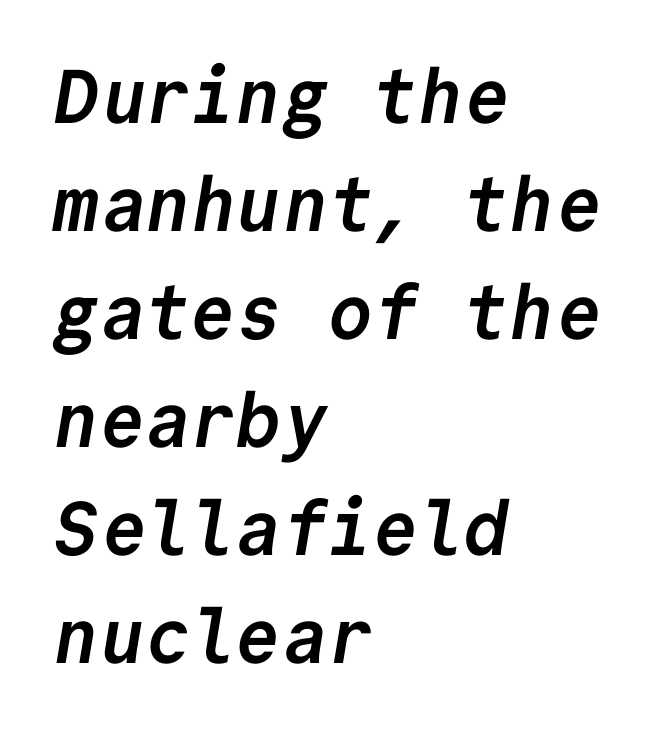
The image shows 76 px semibold sans-serif type, monospaced; set left-aligned, normal line spacing (1.42x), normal letter spacing, not underlined; low stroke contrast and a medium x-height.
